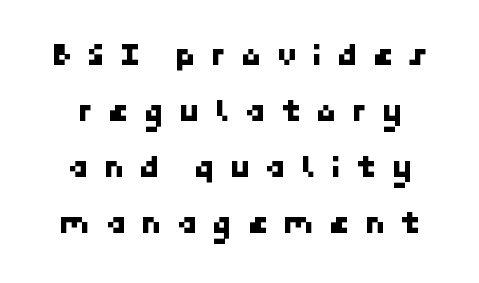
The image shows 34 px sans-serif type; set centered, normal line spacing (1.65x), unusually wide letter spacing (+0.42 em), not underlined; low stroke contrast and a medium x-height.
